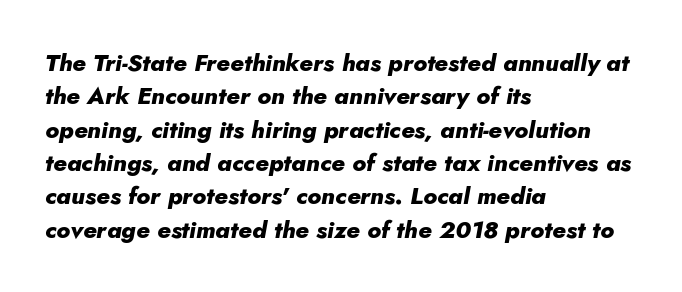
{"italic": "yes", "lean": "right", "slant_degrees": 5, "bold": "yes", "underline": "no", "align": "left", "line_spacing": "normal", "line_spacing_ratio": 1.39, "letter_spacing": "normal", "letter_spacing_em": 0.0, "glyph_px": 24}
